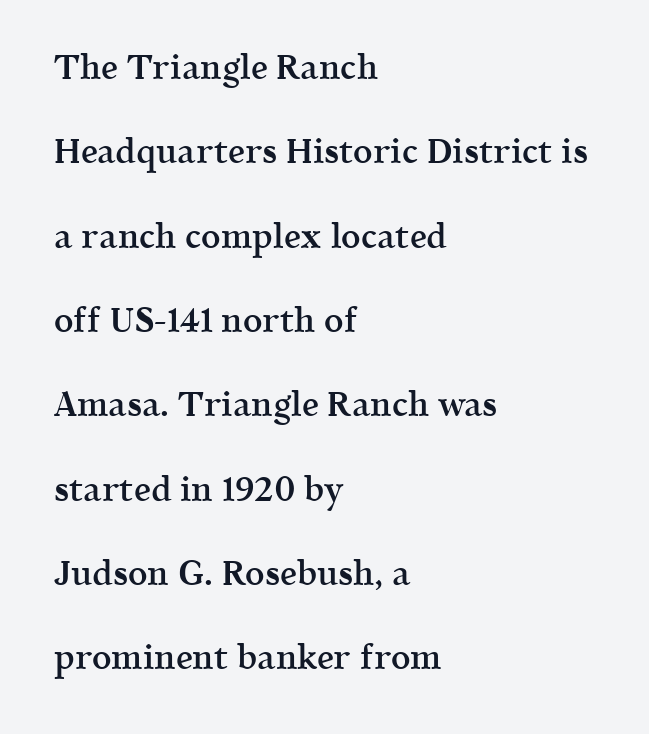
The image shows 34 px semibold serif type, upright; set left-aligned, loose line spacing (2.48x), normal letter spacing, not underlined; a medium x-height.
